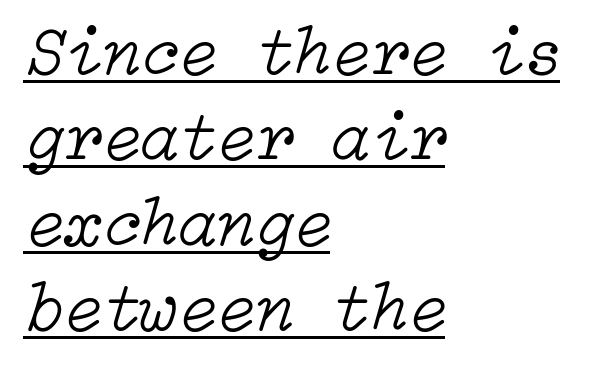
{"italic": "yes", "lean": "right", "slant_degrees": 15, "bold": "no", "weight": "light", "width": "normal", "stroke_contrast": "low", "x_height": "medium", "underline": "yes", "align": "left", "line_spacing_ratio": 1.22, "letter_spacing": "normal", "letter_spacing_em": 0.0, "glyph_px": 70}
